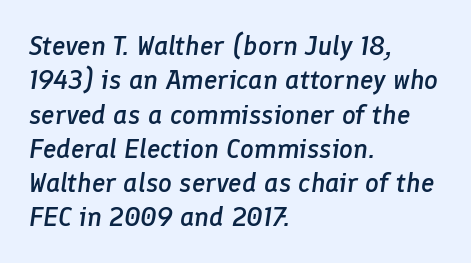
The letterforms sit shoulder to shoulder at normal distance. The rendering anchors every line to the left-hand side. Emphasis-style slanted type is in use. Typographic density is moderately raised because the face is semibold.
